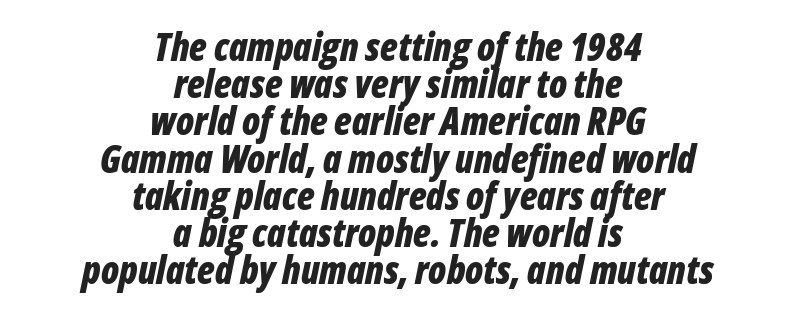
{"italic": "yes", "lean": "right", "slant_degrees": 12, "bold": "yes", "weight": "bold", "width": "condensed", "stroke_contrast": "low", "x_height": "medium", "monospaced": "no", "underline": "no", "align": "center", "line_spacing": "tight", "line_spacing_ratio": 0.98, "letter_spacing": "normal", "letter_spacing_em": 0.0, "glyph_px": 38}
